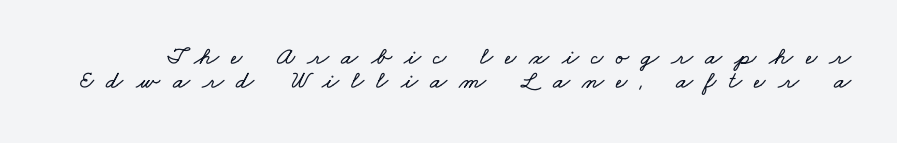
In terms of leading, this rendering errs on the cramped side. Beneath every word, the page is bare. The passage shown has open, widely tracked lettering throughout.
